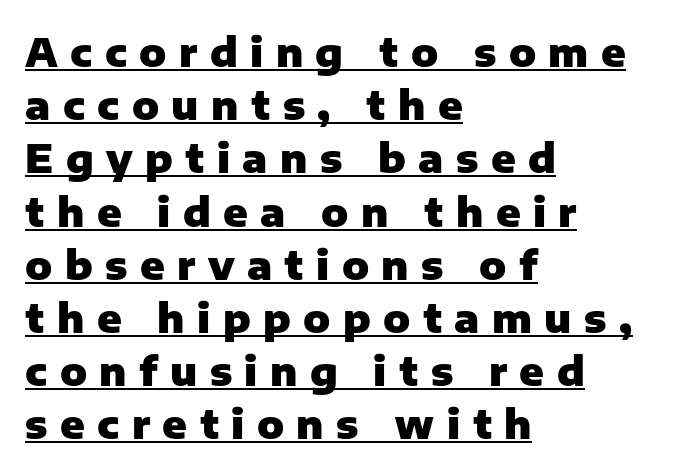
The image shows 40 px heavy sans-serif type, upright; set left-aligned, normal line spacing (1.33x), unusually wide letter spacing (+0.31 em), underlined; low stroke contrast and a medium x-height.
